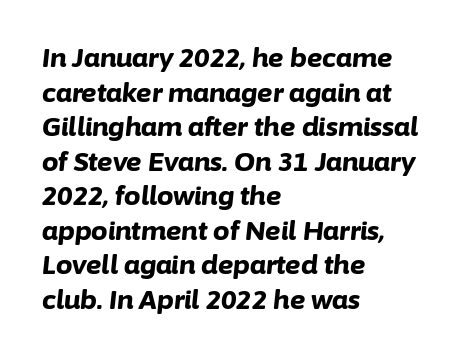
The image shows 26 px bold type, italic (leaning right); set left-aligned, normal line spacing (1.33x), normal letter spacing, not underlined.
